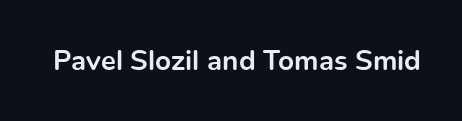
The image shows 28 px bold sans-serif type, upright; set normal letter spacing, not underlined; a medium x-height.
